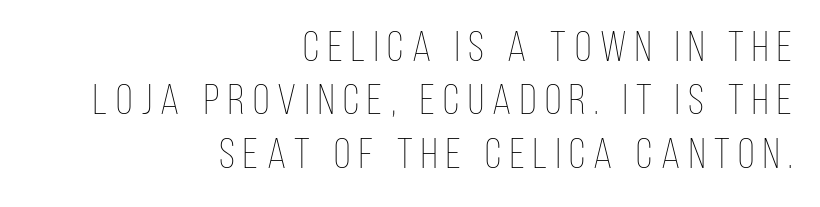
{"italic": "no", "bold": "no", "weight": "thin", "width": "condensed", "stroke_contrast": "low", "x_height": "large", "monospaced": "no", "underline": "no", "align": "right", "line_spacing_ratio": 1.24, "letter_spacing": "wide", "letter_spacing_em": 0.2, "glyph_px": 43}
